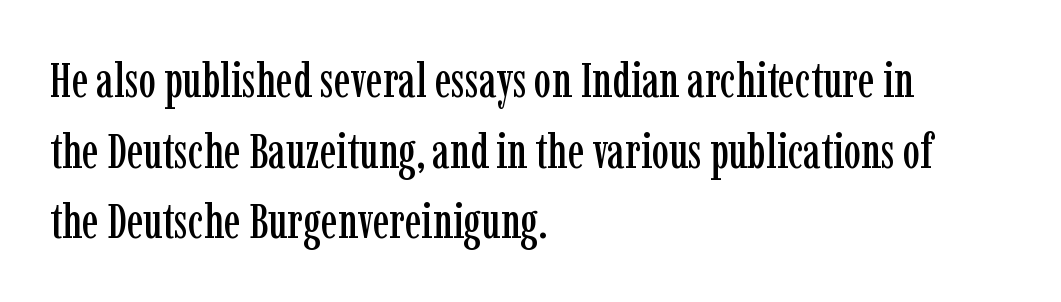
The image shows 49 px condensed serif type, upright; set left-aligned, normal line spacing (1.44x), normal letter spacing, not underlined; low stroke contrast and a medium x-height.
